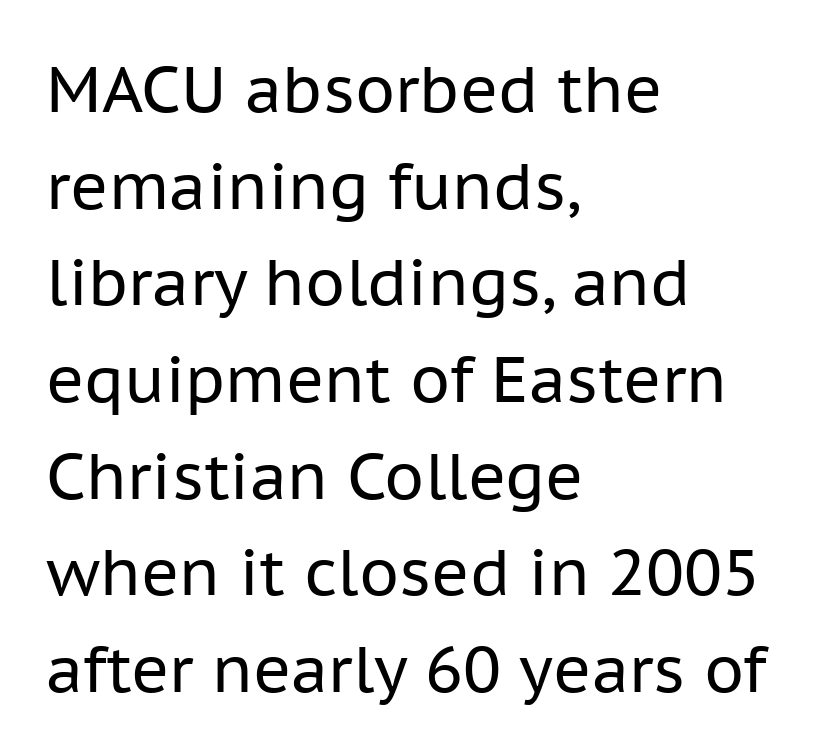
Bare-footed words on every line. Leftover space on each line is placed entirely after the last word. Whoever set this chose a conventional vertical rhythm. Bold? No — there's no thickening of the strokes. Caption: standard tracking, unaltered. Spacing verdict: proportional, widths tailored to each character.
